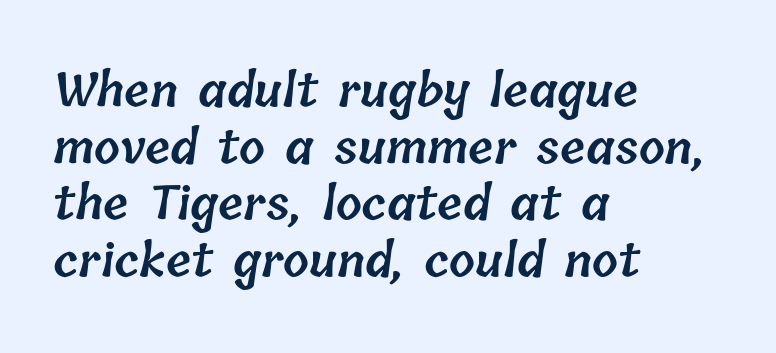
{"bold": "semi", "weight": "semibold", "width": "normal", "stroke_contrast": "low", "x_height": "medium", "monospaced": "no", "underline": "no", "align": "left", "line_spacing_ratio": 1.23, "letter_spacing": "normal", "letter_spacing_em": 0.0, "glyph_px": 46}
